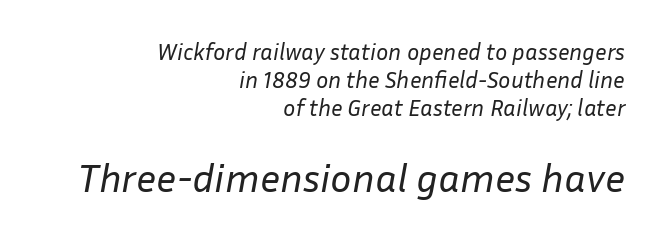
The image shows 40 px regular-weight type, italic (leaning right); set right-aligned, line spacing 1.21x, normal letter spacing, not underlined; the second (bottom) block is 1.74x larger; low stroke contrast and a medium x-height.
